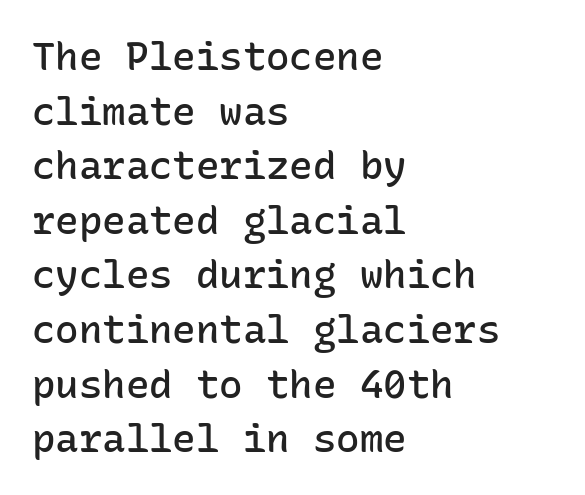
The image shows 39 px semibold sans-serif type, upright, monospaced; set left-aligned, normal line spacing (1.4x), normal letter spacing, not underlined; low stroke contrast and a medium x-height.
